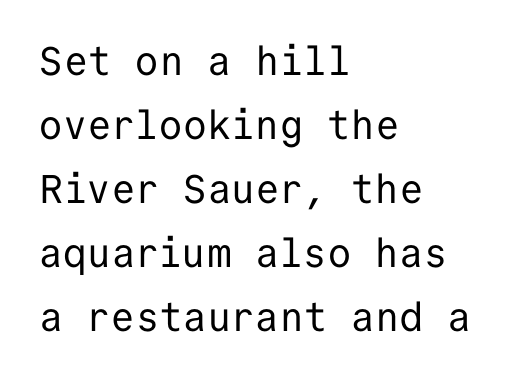
{"serif": "no", "italic": "no", "bold": "no", "weight": "regular", "width": "normal", "stroke_contrast": "low", "x_height": "medium", "monospaced": "yes", "underline": "no", "align": "left", "line_spacing": "normal", "line_spacing_ratio": 1.6, "letter_spacing": "normal", "letter_spacing_em": 0.0, "glyph_px": 40}
